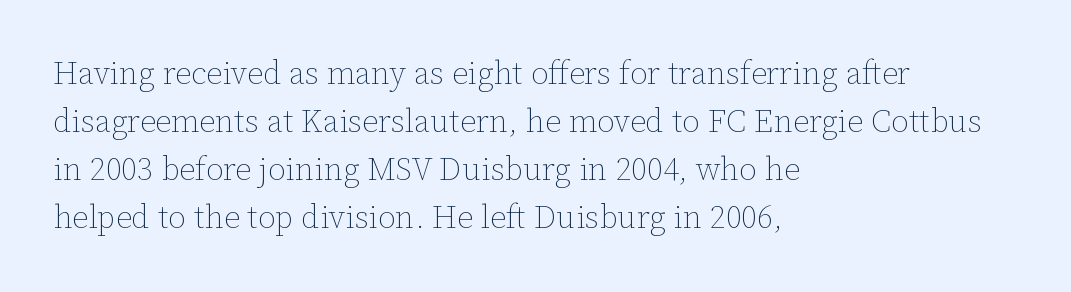
The image shows 32 px thin type, upright; set left-aligned, normal line spacing (1.5x), normal letter spacing, not underlined; low stroke contrast and a medium x-height.
